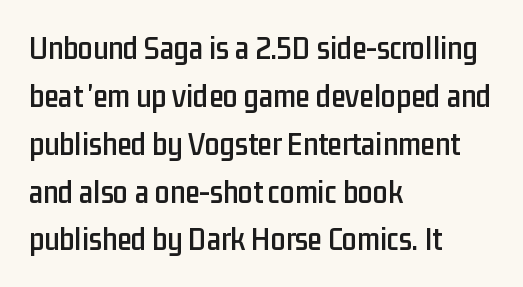
Proportional: the letters do not fall into vertical columns. Check the space under the baseline: it is left empty. The lettering holds an erect, upright posture throughout. In terms of letterform style, serifs are entirely absent. Normally led — the rows are evenly, conventionally spaced. A classic flush-left, rag-right setting is used for this passage.
